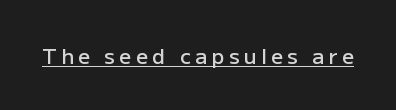
Each line of the rendering has a horizontal stroke beneath the glyphs. Set as a demibold, roughly 600 on the weight scale. The lettering stays uniformly vertical, giving the passage a roman look. The line texture is sparse and dotted thanks to wide tracking.
